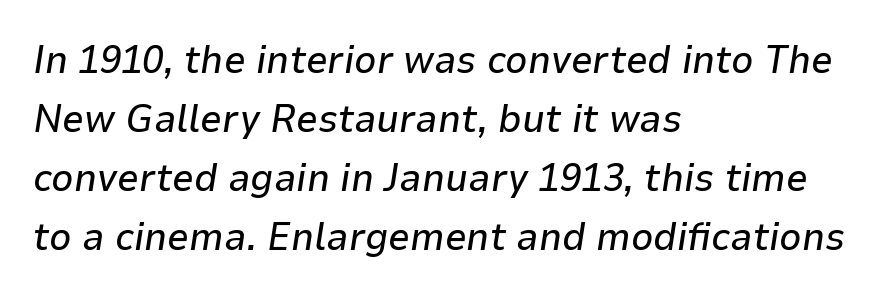
{"italic": "yes", "lean": "right", "slant_degrees": 9, "width": "normal", "stroke_contrast": "low", "x_height": "medium", "monospaced": "no", "underline": "no", "align": "left", "line_spacing": "normal", "line_spacing_ratio": 1.51, "letter_spacing": "normal", "letter_spacing_em": 0.0, "glyph_px": 39}
